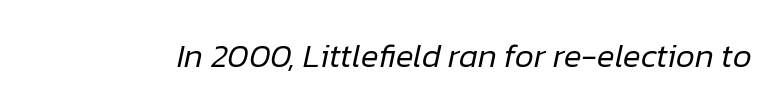
{"italic": "yes", "lean": "right", "slant_degrees": 12, "bold": "no", "weight": "regular", "width": "normal", "stroke_contrast": "low", "x_height": "medium", "monospaced": "no", "underline": "no", "letter_spacing": "normal", "letter_spacing_em": 0.0, "glyph_px": 33}
